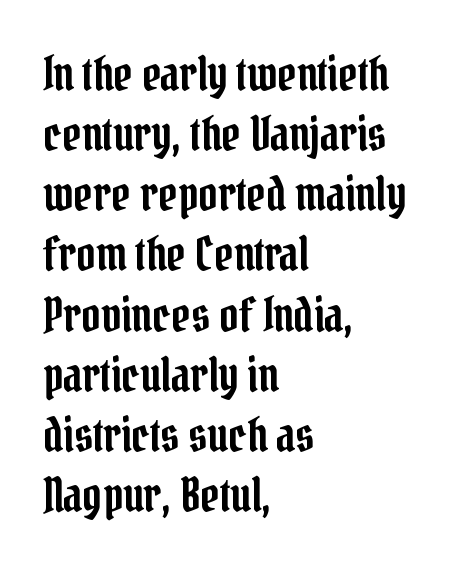
{"serif": "yes", "italic": "no", "width": "condensed", "stroke_contrast": "low", "x_height": "medium", "monospaced": "no", "underline": "no", "align": "left", "line_spacing": "normal", "line_spacing_ratio": 1.28, "letter_spacing": "normal", "letter_spacing_em": 0.0, "glyph_px": 47}
